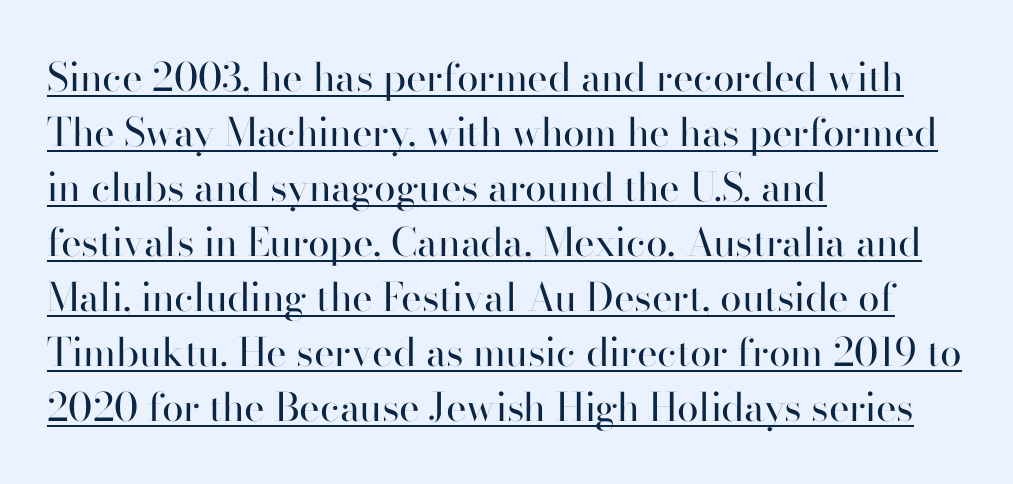
{"serif": "no", "italic": "no", "bold": "no", "weight": "regular", "width": "normal", "stroke_contrast": "high", "x_height": "small", "monospaced": "no", "underline": "yes", "align": "left", "line_spacing": "normal", "line_spacing_ratio": 1.41, "letter_spacing": "normal", "letter_spacing_em": 0.0, "glyph_px": 39}
